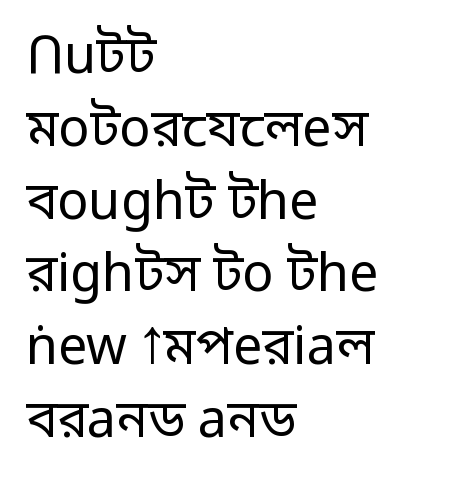
{"serif": "no", "italic": "no", "bold": "no", "weight": "regular", "width": "normal", "stroke_contrast": "low", "x_height": "medium", "monospaced": "no", "underline": "no", "align": "left", "line_spacing": "normal", "line_spacing_ratio": 1.4, "letter_spacing": "normal", "letter_spacing_em": 0.0, "glyph_px": 52}
